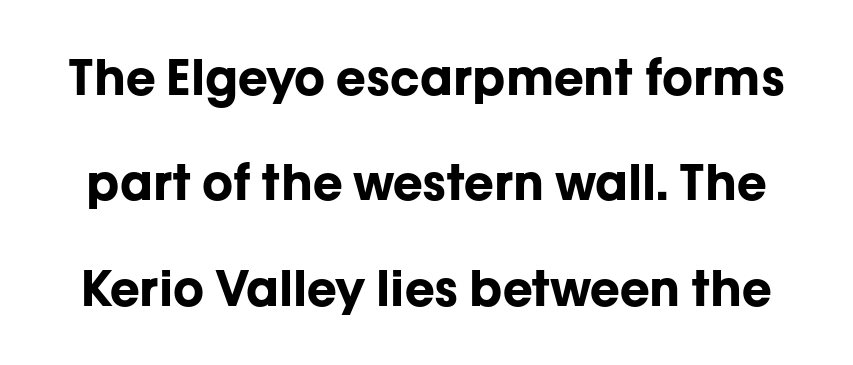
{"serif": "no", "italic": "no", "bold": "yes", "weight": "bold", "width": "normal", "stroke_contrast": "low", "x_height": "medium", "monospaced": "no", "underline": "no", "line_spacing": "loose", "line_spacing_ratio": 2.15, "letter_spacing": "normal", "letter_spacing_em": 0.0, "glyph_px": 49}
